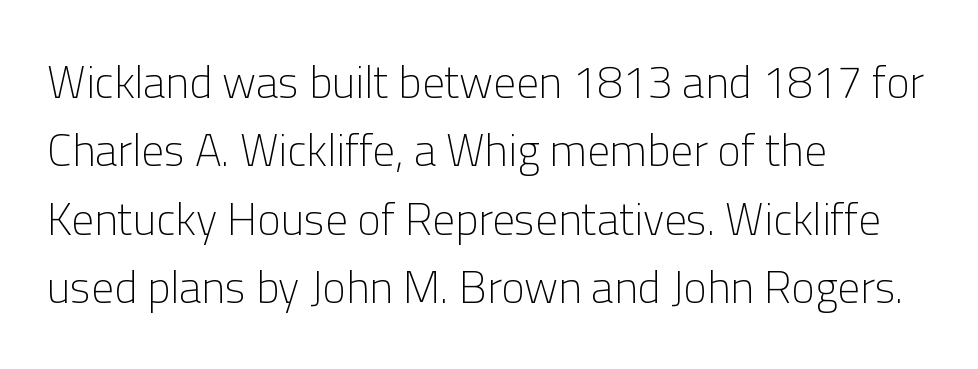
The area under the type is left untouched. A typesetter would call this leading conventional body-copy spacing. Where is the straight margin? On the left. What stands out about the letter spacing? Nothing — it is the standard amount. To sum up the face: it is a sans, with no serifs. Do the letters lean? They stand straight.
